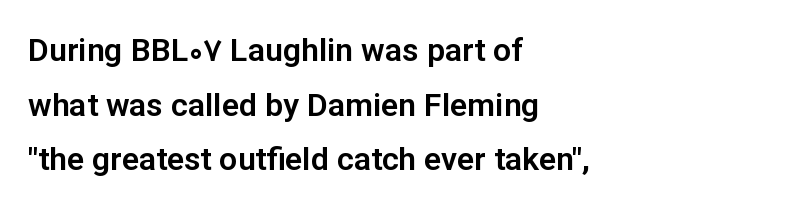
This rendering features lettering with no underline. The lettering stays uniformly vertical, giving the passage a roman look. The passage shown has conventional tracking throughout. Do the characters align in a grid? No, the font is proportional.
